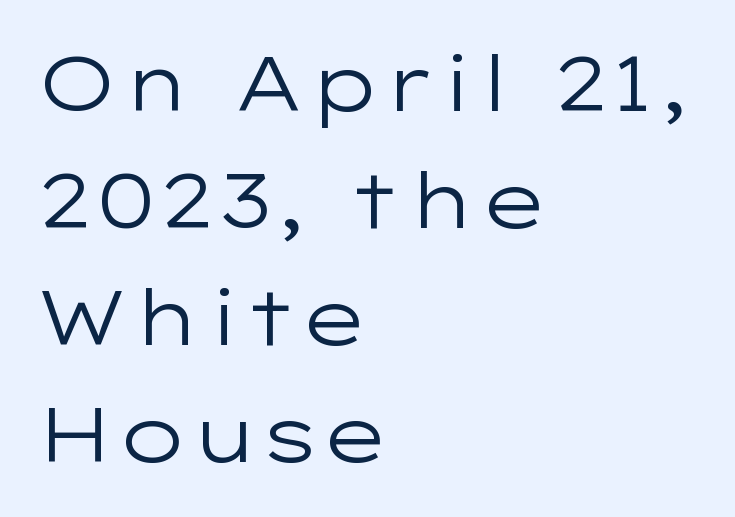
{"serif": "no", "italic": "no", "bold": "no", "weight": "regular", "width": "wide", "stroke_contrast": "low", "x_height": "medium", "monospaced": "no", "underline": "no", "align": "left", "line_spacing": "normal", "line_spacing_ratio": 1.54, "letter_spacing": "normal", "letter_spacing_em": 0.0, "glyph_px": 76}
